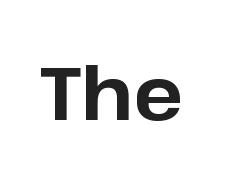
Each letter keeps its own natural width here, so spacing adapts to shape. The font's upright variant was chosen for this text. Grotesque or geometric, the face here clearly has no serifs. The font is running at its bold setting. Honestly, the letter spacing is just normal — you wouldn't notice it.
